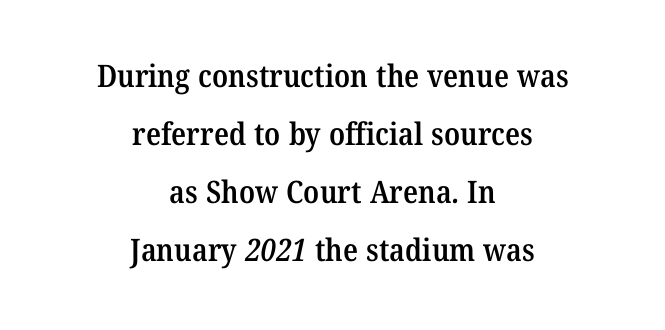
Every letter is mildly thick-stroked: semibold rather than bold. Check where the strokes stop: tiny serifs finish them off. The words here are not underlined. Look at the tracking — it's just the regular setting, nothing added. A typesetter would call this proportional, since set widths differ per character.
